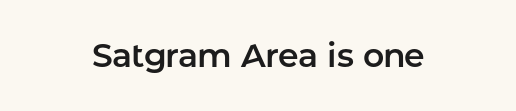
{"serif": "no", "italic": "no", "width": "normal", "stroke_contrast": "low", "x_height": "medium", "monospaced": "no", "underline": "no", "align": "center", "letter_spacing": "normal", "letter_spacing_em": 0.0, "glyph_px": 33}
